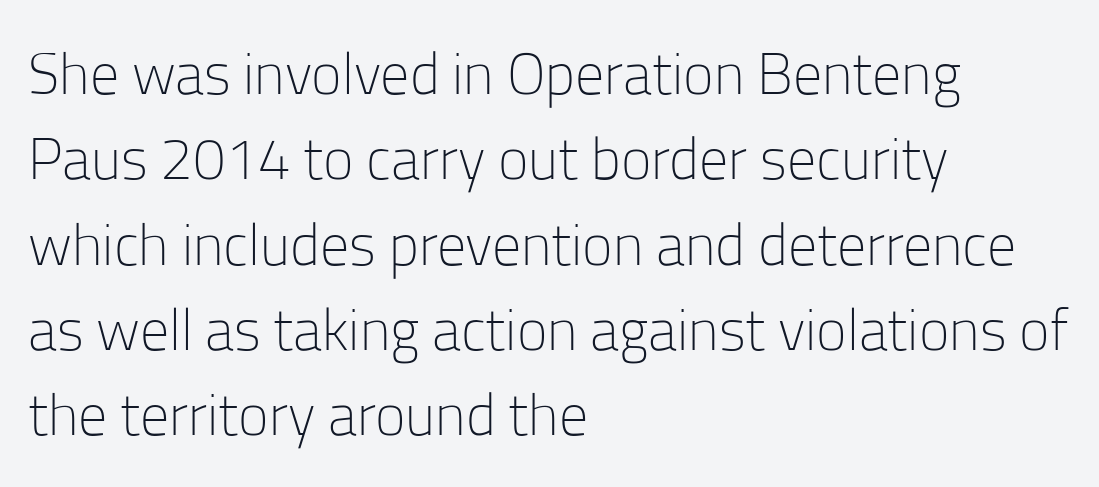
The image shows 58 px light sans-serif type, upright; set left-aligned, normal line spacing (1.47x), normal letter spacing, not underlined; low stroke contrast and a medium x-height.
